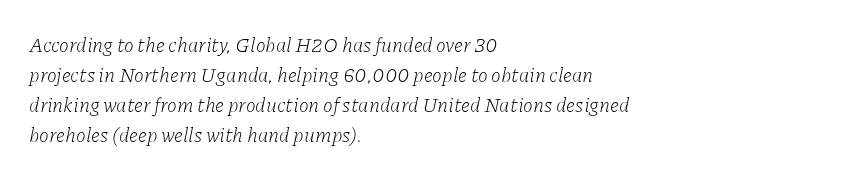
Q: Is the text bold? A: No.
Q: Is the text italic (slanted)? A: Yes, it leans right by about 11 degrees.
Q: Is the text underlined? A: No.
Q: How is the paragraph aligned? A: Left-aligned.
Q: Is the spacing between letters normal or unusually wide? A: Normal.
Q: Is the spacing between lines tight, normal or loose? A: Normal.
